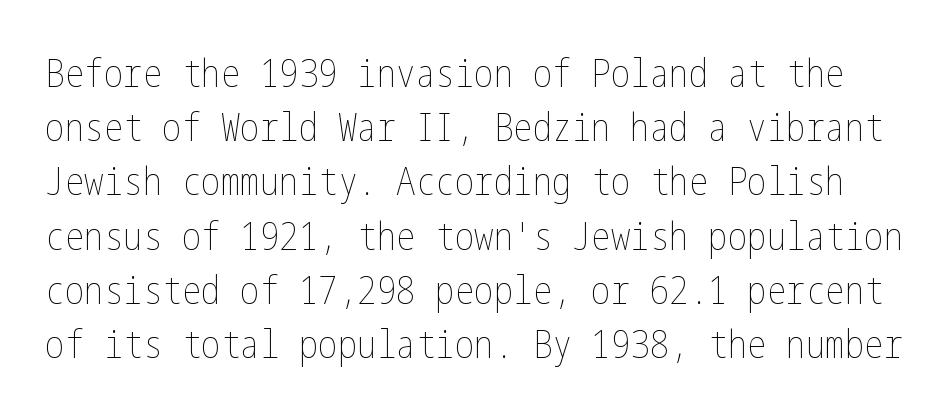
Q: Is the text bold? A: No.
Q: Is the text italic (slanted)? A: No, it is upright.
Q: Is the text underlined? A: No.
Q: Is the spacing between letters normal or unusually wide? A: Normal.
Q: Is the spacing between lines tight, normal or loose? A: Normal.
Q: Width (condensed, normal, or wide)? A: Condensed.
Q: Stroke contrast? A: Low.
Q: x-height? A: Medium.
